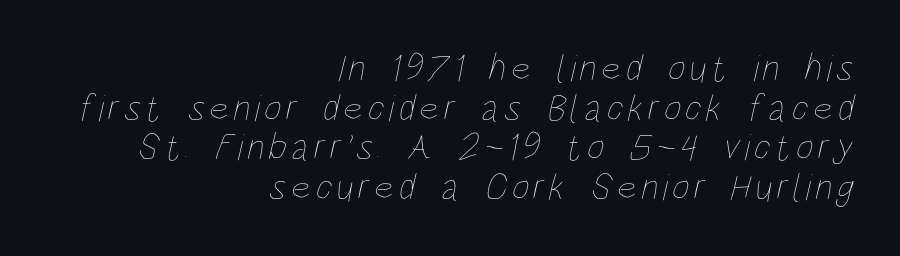
Q: Is the text bold? A: No.
Q: Is the text underlined? A: No.
Q: How is the paragraph aligned? A: Right-aligned.
Q: Is the spacing between lines tight, normal or loose? A: Tight.
Q: Width (condensed, normal, or wide)? A: Condensed.
Q: Stroke contrast? A: Low.
Q: x-height? A: Large.
Q: Monospaced? A: No.
